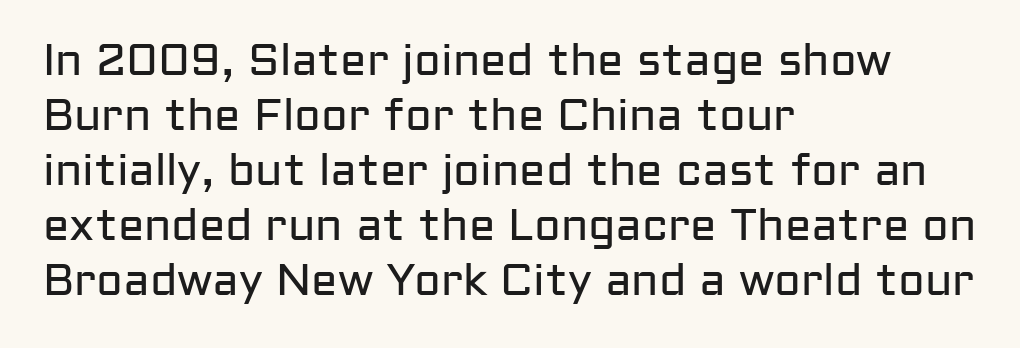
The image shows 44 px regular-weight sans-serif type, upright; set left-aligned, normal line spacing (1.25x), normal letter spacing, not underlined; low stroke contrast and a medium x-height.
